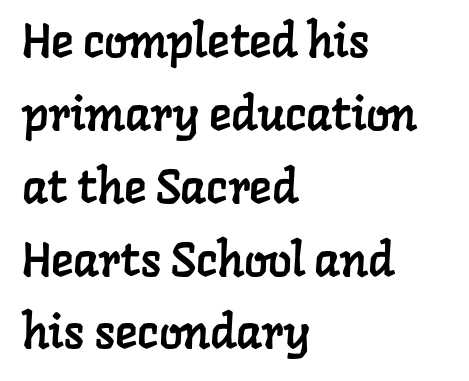
Q: Is the typeface a serif or a sans-serif typeface? A: Serif.
Q: Is the text underlined? A: No.
Q: How is the paragraph aligned? A: Left-aligned.
Q: Is the spacing between letters normal or unusually wide? A: Normal.
Q: Is the spacing between lines tight, normal or loose? A: Normal.
Q: Width (condensed, normal, or wide)? A: Normal.
Q: Stroke contrast? A: Low.
Q: x-height? A: Medium.
Q: Monospaced? A: No.
